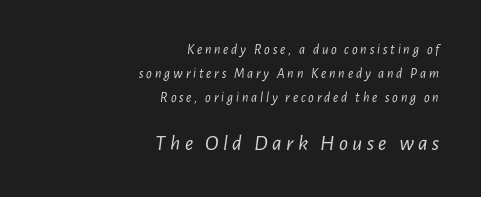
When letters slant like this, we call the style italic. Line endings align vertically; line beginnings do not. Someone cranked the tracking dial way up on this one. Stroke mass is kept to a normal reading level or below. Descenders are the only things crossing below the line.
